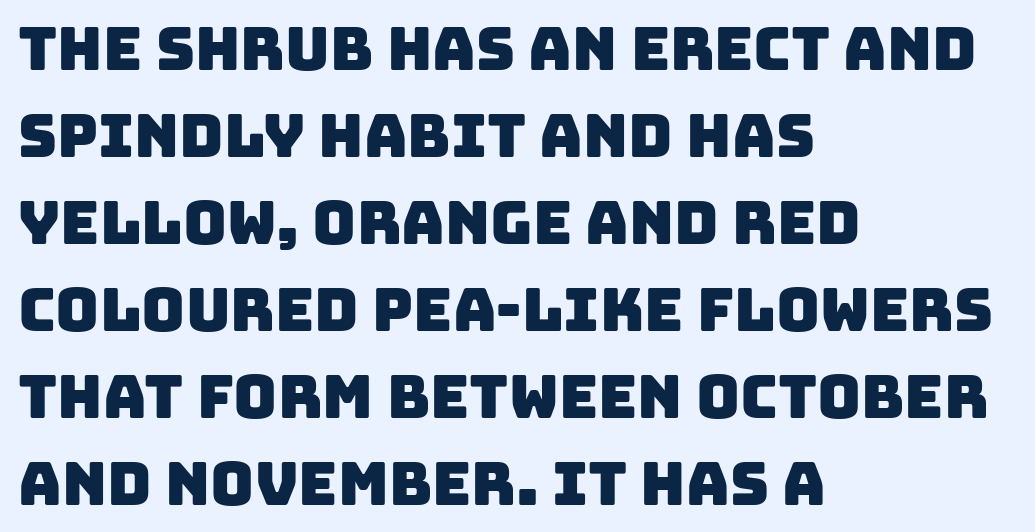
Q: Is the typeface a serif or a sans-serif typeface? A: Sans-serif.
Q: Is the text underlined? A: No.
Q: How is the paragraph aligned? A: Left-aligned.
Q: Is the spacing between letters normal or unusually wide? A: Normal.
Q: Is the spacing between lines tight, normal or loose? A: Normal.
Q: Width (condensed, normal, or wide)? A: Normal.
Q: Stroke contrast? A: Low.
Q: x-height? A: Large.
Q: Monospaced? A: No.
